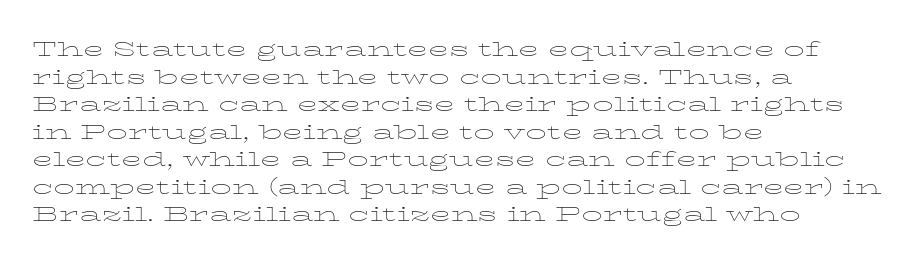
Q: Is the text bold? A: No.
Q: Is the text italic (slanted)? A: No, it is upright.
Q: Is the text underlined? A: No.
Q: How is the paragraph aligned? A: Left-aligned.
Q: Is the spacing between letters normal or unusually wide? A: Normal.
Q: Is the spacing between lines tight, normal or loose? A: Normal.
